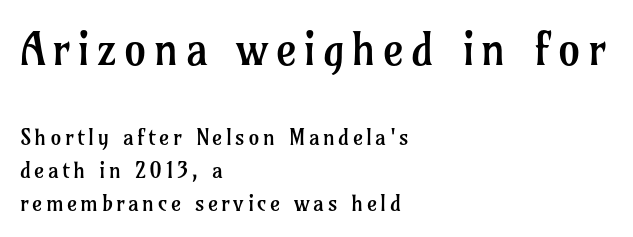
Q: Is the text bold? A: No.
Q: Is the text italic (slanted)? A: No, it is upright.
Q: Is the typeface a serif or a sans-serif typeface? A: Serif.
Q: Is the text underlined? A: No.
Q: How is the paragraph aligned? A: Left-aligned.
Q: Is the spacing between lines tight, normal or loose? A: Normal.
Q: Which block of text is set in a larger size, the first (top) or the second (bottom)? A: The first (top) one.
Q: Width (condensed, normal, or wide)? A: Normal.
Q: Stroke contrast? A: Low.
Q: x-height? A: Medium.
Q: Monospaced? A: No.
